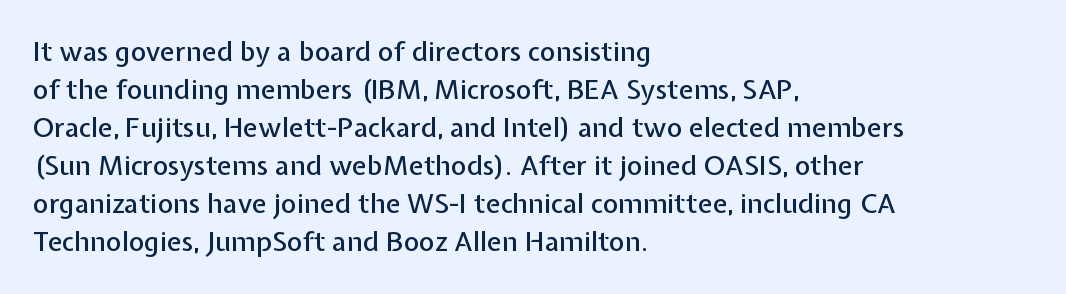
Every stem runs plumb, perpendicular to the baseline. No extra tracking has been applied to these lines. Students, observe: this is what conventionally led text looks like. The rendering anchors every line to the left-hand side. Just letters on the line, the space beneath them empty.
